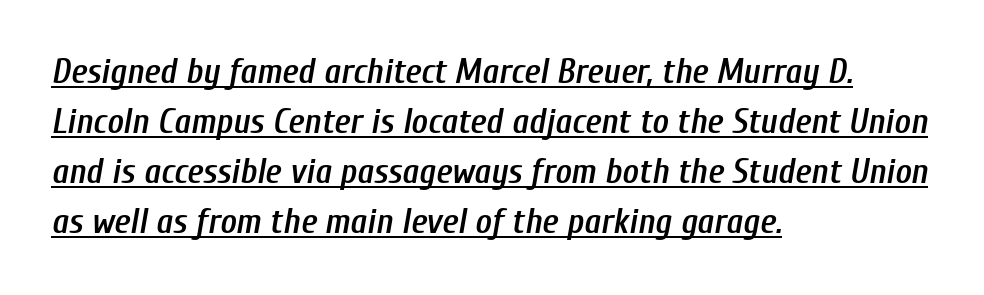
{"italic": "yes", "lean": "right", "slant_degrees": 10, "bold": "semi", "weight": "semibold", "width": "condensed", "stroke_contrast": "low", "x_height": "medium", "monospaced": "no", "underline": "yes", "align": "left", "line_spacing": "normal", "line_spacing_ratio": 1.43, "letter_spacing": "normal", "letter_spacing_em": 0.0, "glyph_px": 35}
